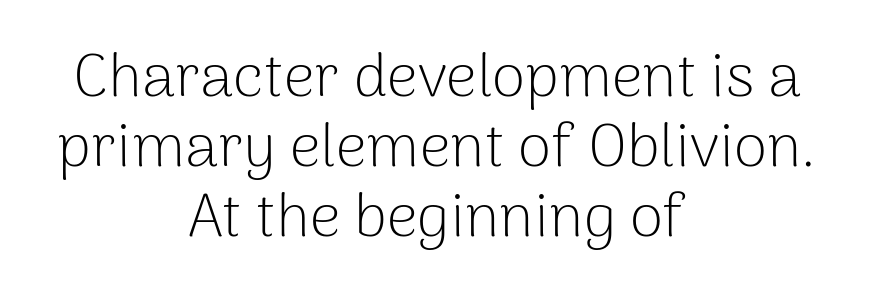
{"serif": "no", "italic": "no", "bold": "no", "weight": "light", "width": "normal", "stroke_contrast": "low", "x_height": "medium", "monospaced": "no", "underline": "no", "align": "center", "line_spacing": "tight", "line_spacing_ratio": 1.15, "letter_spacing": "normal", "letter_spacing_em": 0.0, "glyph_px": 61}
